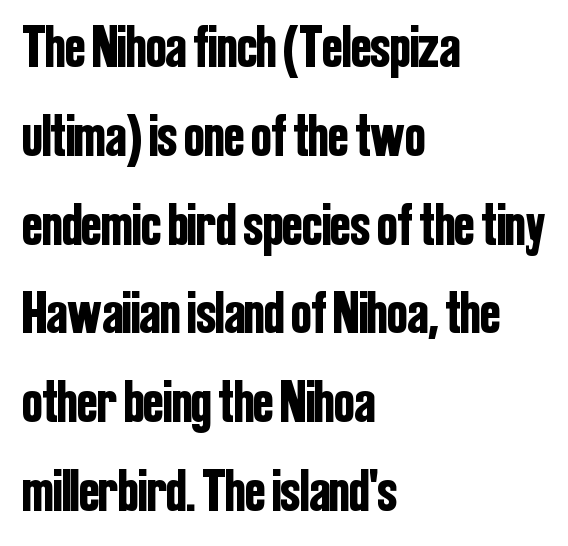
{"serif": "no", "italic": "no", "width": "condensed", "stroke_contrast": "low", "x_height": "medium", "monospaced": "no", "underline": "no", "align": "left", "line_spacing": "normal", "line_spacing_ratio": 1.48, "letter_spacing": "normal", "letter_spacing_em": 0.0, "glyph_px": 60}
